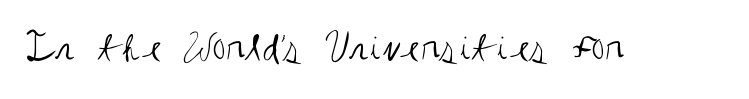
You can tell from the bare stems that sans-serif type was used. No word sits above an underline. Letters have the restrained weight of plain body copy at most. The rendering uses natural spacing where letterforms have individual widths. The letters sit at their default tracking, neither squeezed nor spread.
